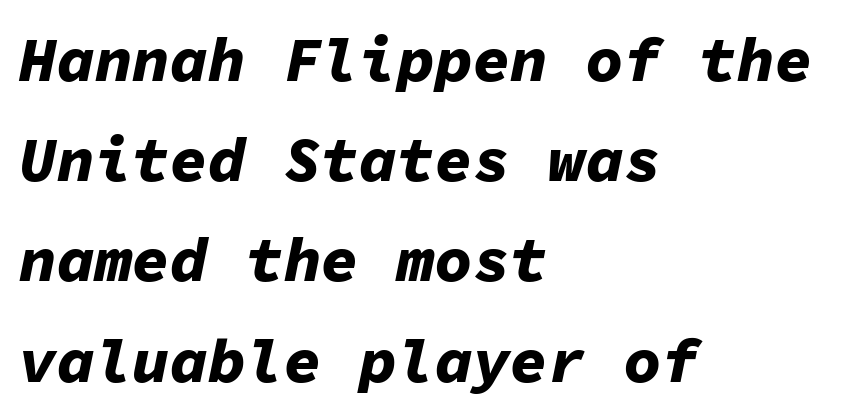
{"italic": "yes", "lean": "right", "slant_degrees": 11, "bold": "yes", "weight": "bold", "width": "normal", "stroke_contrast": "low", "x_height": "medium", "monospaced": "yes", "underline": "no", "align": "left", "line_spacing": "normal", "line_spacing_ratio": 1.59, "letter_spacing": "normal", "letter_spacing_em": 0.0, "glyph_px": 63}
